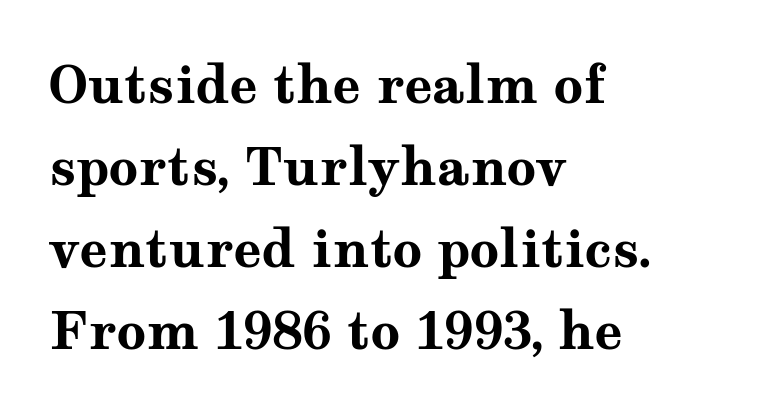
The image shows 52 px bold, wide serif type, upright; set left-aligned, normal line spacing (1.58x), normal letter spacing, not underlined; medium stroke contrast and a medium x-height.
